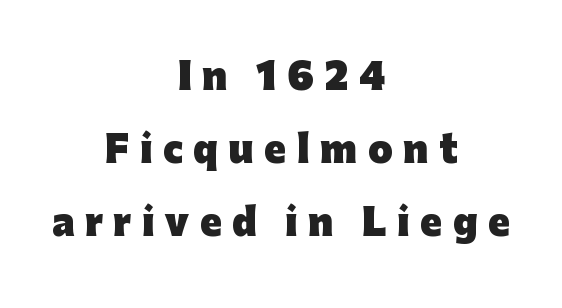
{"serif": "no", "italic": "no", "bold": "yes", "weight": "heavy", "width": "normal", "stroke_contrast": "low", "x_height": "medium", "monospaced": "no", "underline": "no", "align": "center", "line_spacing": "loose", "line_spacing_ratio": 2.03, "letter_spacing": "wide", "letter_spacing_em": 0.29, "glyph_px": 36}
